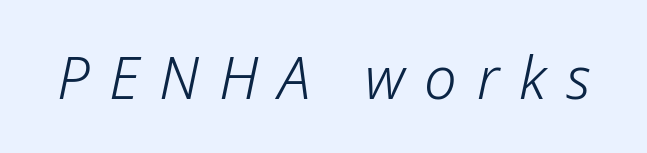
The image shows 58 px light type, italic (leaning right); set unusually wide letter spacing (+0.34 em), not underlined; low stroke contrast and a medium x-height.
